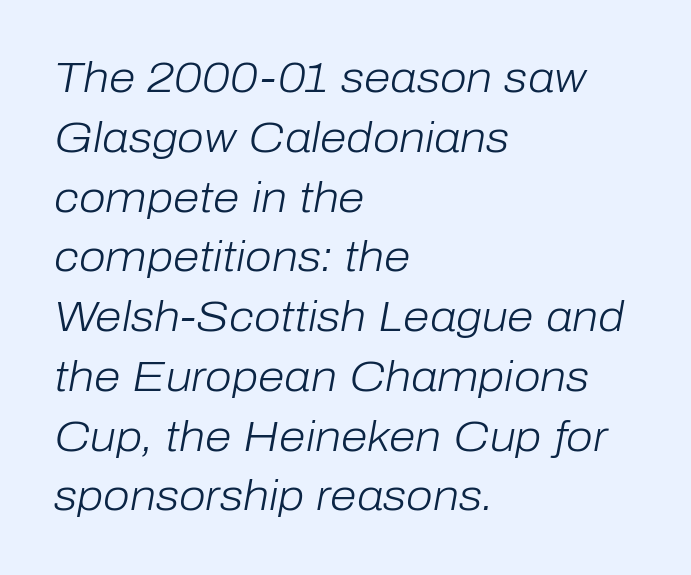
Q: Is the text bold? A: No.
Q: Is the text italic (slanted)? A: Yes, it leans right by about 10 degrees.
Q: Is the text underlined? A: No.
Q: How is the paragraph aligned? A: Left-aligned.
Q: Is the spacing between letters normal or unusually wide? A: Normal.
Q: Is the spacing between lines tight, normal or loose? A: Normal.
Q: Width (condensed, normal, or wide)? A: Normal.
Q: Stroke contrast? A: Low.
Q: x-height? A: Medium.
Q: Monospaced? A: No.
